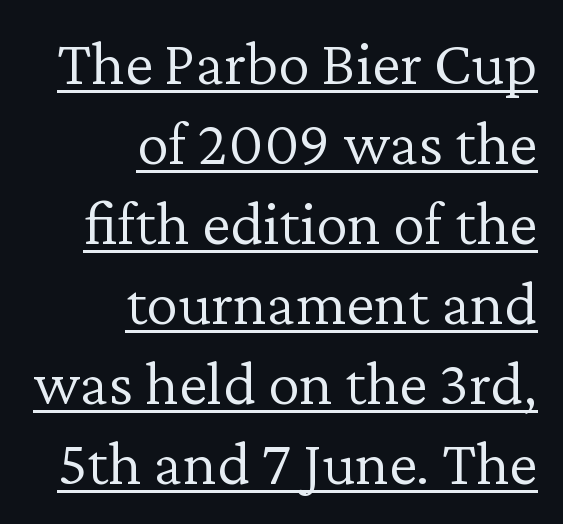
{"serif": "yes", "italic": "no", "bold": "no", "weight": "light", "width": "normal", "stroke_contrast": "low", "x_height": "medium", "monospaced": "no", "underline": "yes", "align": "right", "line_spacing": "normal", "line_spacing_ratio": 1.25, "letter_spacing": "normal", "letter_spacing_em": 0.0, "glyph_px": 64}
